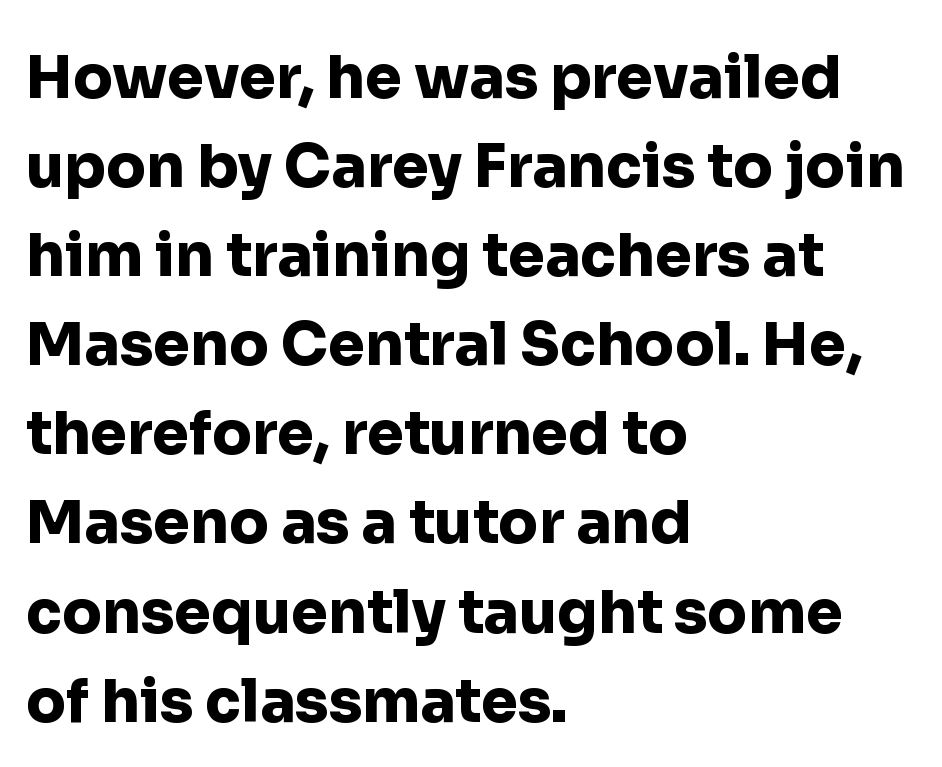
The image shows 59 px heavy sans-serif type, upright; set left-aligned, normal line spacing (1.51x), normal letter spacing, not underlined; low stroke contrast and a medium x-height.
